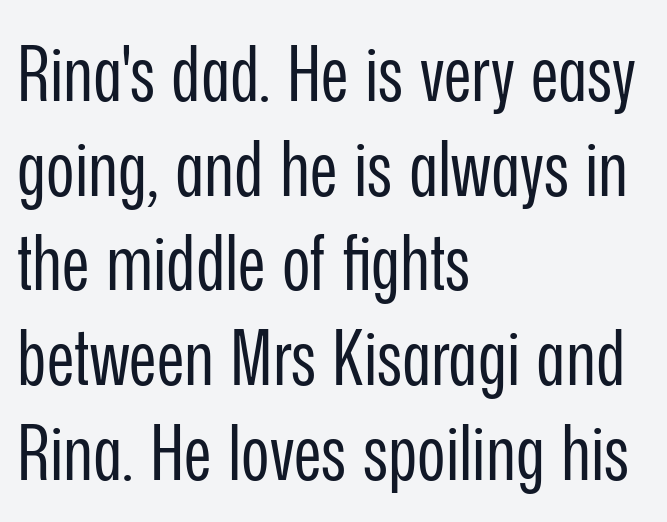
The image shows 77 px regular-weight, condensed sans-serif type, upright; set left-aligned, line spacing 1.23x, normal letter spacing, not underlined; low stroke contrast and a medium x-height.
